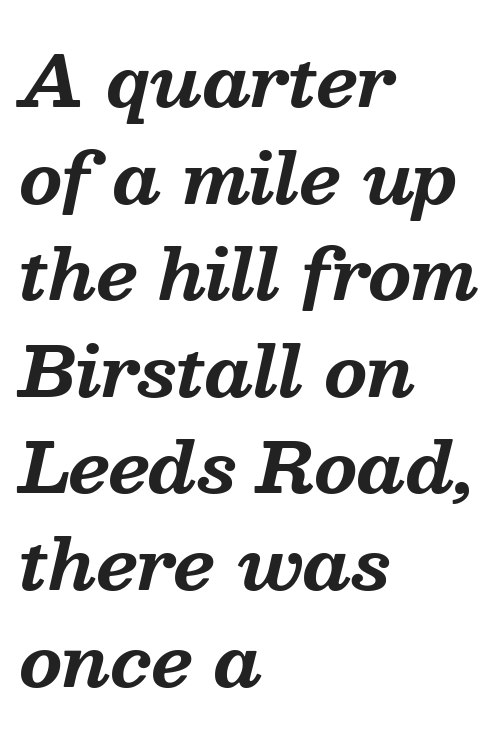
A typesetter would call this proportional, since set widths differ per character. Note: serifs present on the glyphs. Each new line begins a customary step beneath the previous one. The rag falls on the right side of this text block.
